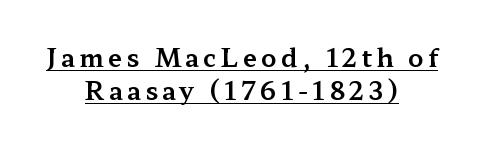
Q: Is the text italic (slanted)? A: No, it is upright.
Q: Is the text underlined? A: Yes.
Q: How is the paragraph aligned? A: Centered.
Q: Is the spacing between lines tight, normal or loose? A: Normal.
